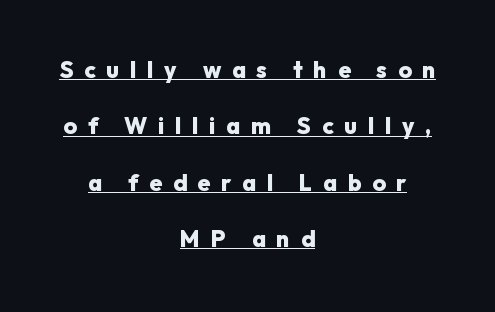
The image shows 23 px bold type, upright; set centered, loose line spacing (2.45x), unusually wide letter spacing (+0.47 em), underlined.
